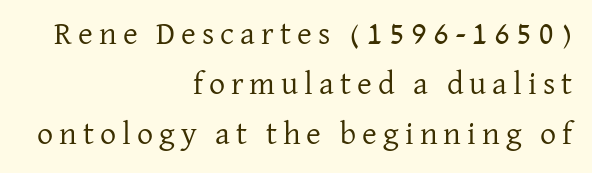
{"serif": "yes", "italic": "no", "bold": "no", "weight": "regular", "width": "normal", "stroke_contrast": "low", "x_height": "medium", "monospaced": "no", "underline": "no", "align": "right", "line_spacing": "normal", "line_spacing_ratio": 1.57, "glyph_px": 32}
